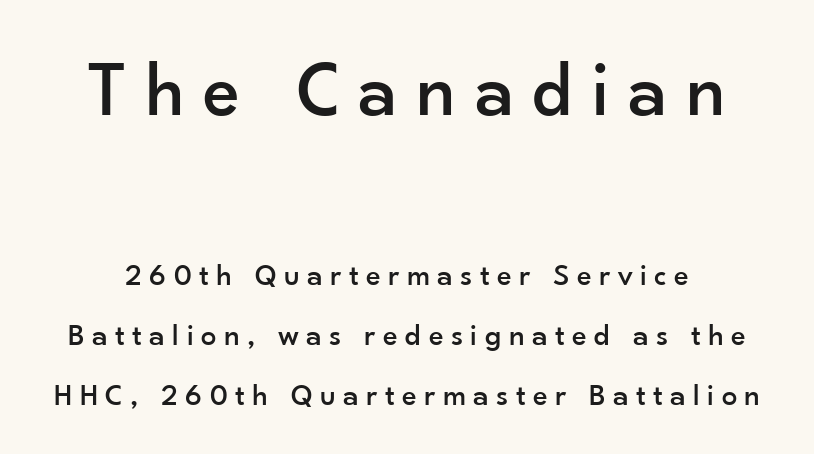
Q: Is the text italic (slanted)? A: No, it is upright.
Q: Is the typeface a serif or a sans-serif typeface? A: Sans-serif.
Q: Is the text underlined? A: No.
Q: Is the spacing between letters normal or unusually wide? A: Unusually wide.
Q: Is the spacing between lines tight, normal or loose? A: Loose.
Q: Which block of text is set in a larger size, the first (top) or the second (bottom)? A: The first (top) one.
Q: Width (condensed, normal, or wide)? A: Normal.
Q: Stroke contrast? A: Low.
Q: x-height? A: Small.
Q: Monospaced? A: No.
